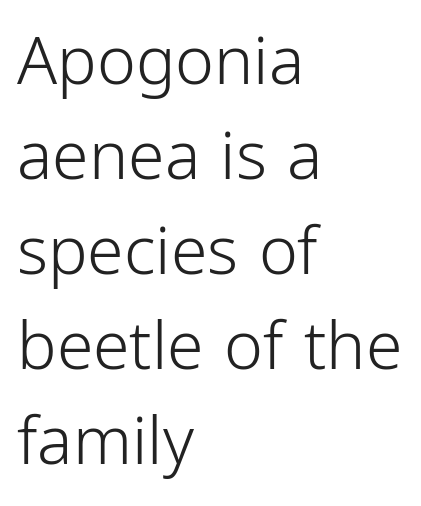
{"serif": "no", "italic": "no", "bold": "no", "weight": "light", "width": "condensed", "stroke_contrast": "low", "x_height": "medium", "monospaced": "no", "underline": "no", "align": "left", "line_spacing": "normal", "line_spacing_ratio": 1.44, "letter_spacing": "normal", "letter_spacing_em": 0.0, "glyph_px": 66}
